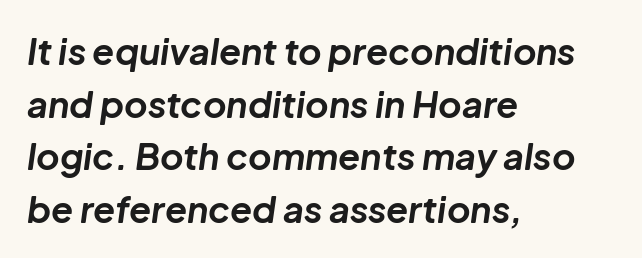
The image shows 36 px bold type, italic (leaning right); set left-aligned, normal line spacing (1.46x), normal letter spacing, not underlined; low stroke contrast and a medium x-height.
